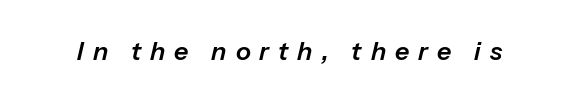
The letters are slanted; this is an italic face. This rendering features lettering with no underline. Caption: expanded tracking, letters set apart.
